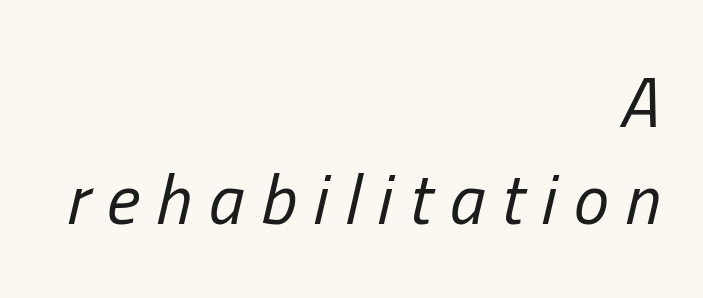
{"italic": "yes", "lean": "right", "slant_degrees": 13, "bold": "no", "weight": "regular", "width": "condensed", "stroke_contrast": "low", "x_height": "medium", "monospaced": "no", "underline": "no", "align": "right", "line_spacing": "normal", "line_spacing_ratio": 1.36, "letter_spacing": "wide", "letter_spacing_em": 0.24, "glyph_px": 71}
